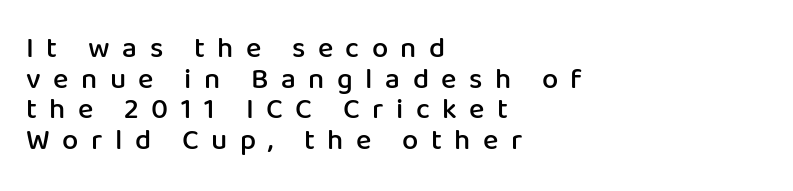
Q: Is the text bold? A: Semi-bold.
Q: Is the text italic (slanted)? A: No, it is upright.
Q: Is the typeface a serif or a sans-serif typeface? A: Sans-serif.
Q: Is the text underlined? A: No.
Q: How is the paragraph aligned? A: Left-aligned.
Q: Is the spacing between letters normal or unusually wide? A: Unusually wide.
Q: Is the spacing between lines tight, normal or loose? A: Tight.
Q: Width (condensed, normal, or wide)? A: Normal.
Q: Stroke contrast? A: Low.
Q: x-height? A: Medium.
Q: Monospaced? A: No.
